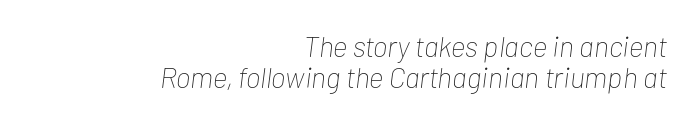
The letters sit at their default tracking, neither squeezed nor spread. Line ends are locked; line starts wander. Ink coverage per letter is moderate at most. Is the type slanted? Yes — the strokes lean at a clear angle.
